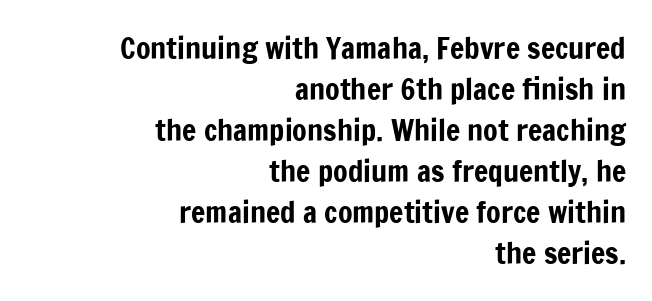
The image shows 30 px condensed sans-serif type, upright; set right-aligned, normal line spacing (1.37x), normal letter spacing, not underlined; low stroke contrast and a medium x-height.
